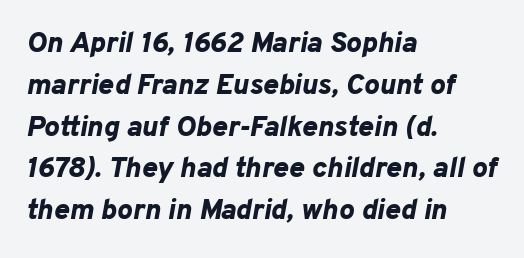
The image shows 29 px bold type, italic (leaning right); set left-aligned, normal line spacing (1.44x), normal letter spacing, not underlined; low stroke contrast and a medium x-height.
